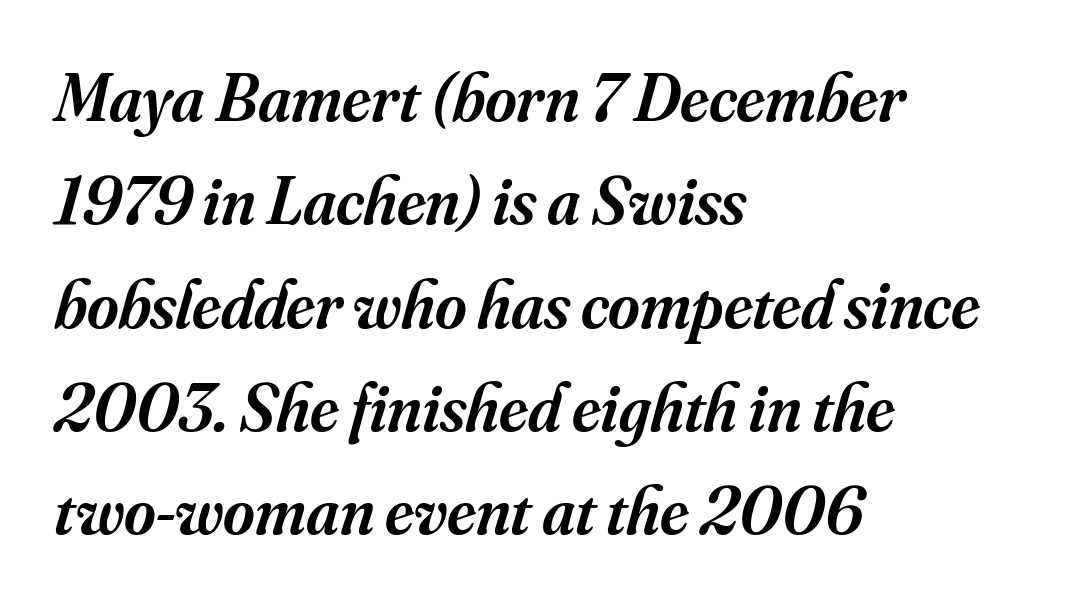
{"serif": "yes", "italic": "yes", "lean": "right", "slant_degrees": 16, "bold": "semi", "weight": "semibold", "width": "normal", "stroke_contrast": "medium", "x_height": "small", "monospaced": "no", "underline": "no", "align": "left", "line_spacing": "normal", "line_spacing_ratio": 1.52, "letter_spacing": "normal", "letter_spacing_em": 0.0, "glyph_px": 68}
